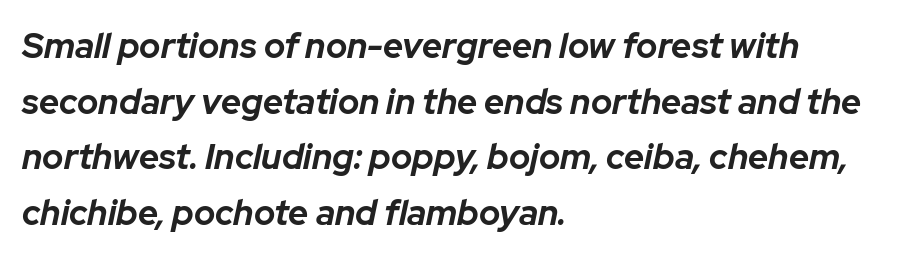
The image shows 35 px bold type, italic (leaning right); set left-aligned, normal line spacing (1.59x), normal letter spacing, not underlined; low stroke contrast and a medium x-height.
